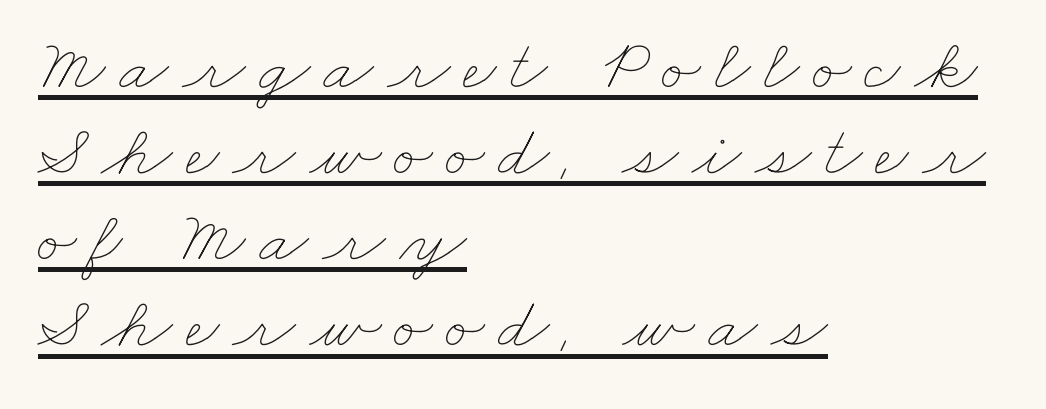
Emphasis is given by a line drawn under the lettering. Character widths vary here, with narrow letters taking less room than wide ones. Teacher's note: observe the even left margin — that is flush-left alignment. Weight class: somewhere from thin through regular.
